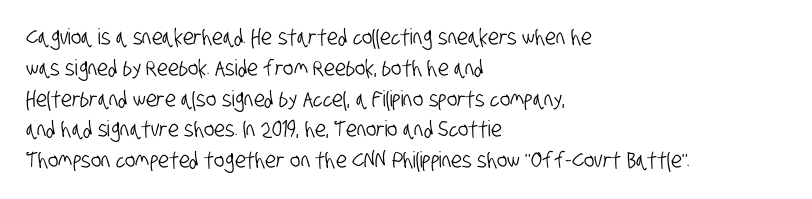
Letters rest on an invisible, unmarked baseline. How would I describe the line gaps? Plain and ordinary. Each word holds together tightly as a unit, with standard inter-letter gaps. These lines stack with their left ends in a neat column.
